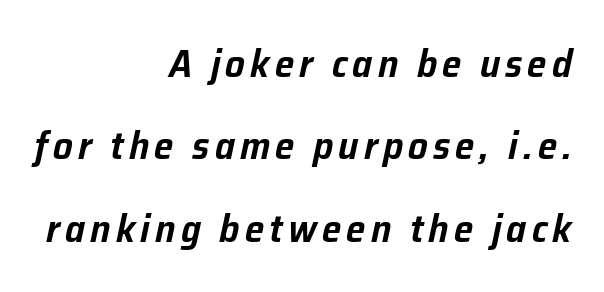
Plain, unruled lines of type. You could not count columns in this text — the font is proportionally spaced. The line-height multiplier appears high, well above default. Does the lettering tilt? It does — this is italic. Layout note: lines flush right.
